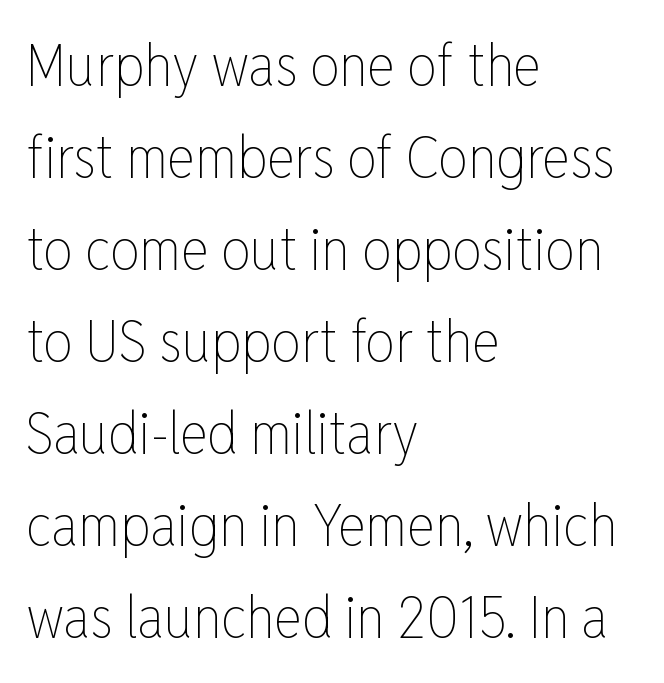
{"italic": "no", "bold": "no", "weight": "thin", "width": "condensed", "stroke_contrast": "low", "x_height": "medium", "monospaced": "no", "underline": "no", "align": "left", "line_spacing": "normal", "line_spacing_ratio": 1.56, "letter_spacing": "normal", "letter_spacing_em": 0.0, "glyph_px": 59}
